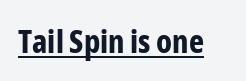
{"serif": "no", "italic": "no", "bold": "yes", "weight": "bold", "width": "condensed", "stroke_contrast": "low", "x_height": "medium", "monospaced": "no", "underline": "yes", "letter_spacing": "normal", "letter_spacing_em": 0.0, "glyph_px": 32}
